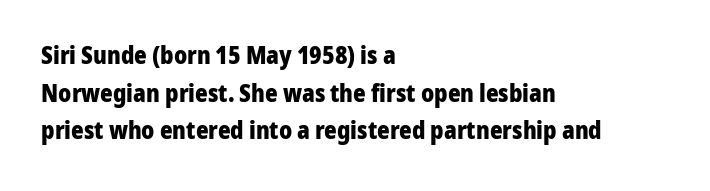
Q: Is the text bold? A: Yes.
Q: Is the text italic (slanted)? A: No, it is upright.
Q: Is the text underlined? A: No.
Q: How is the paragraph aligned? A: Left-aligned.
Q: Is the spacing between letters normal or unusually wide? A: Normal.
Q: Is the spacing between lines tight, normal or loose? A: Normal.
